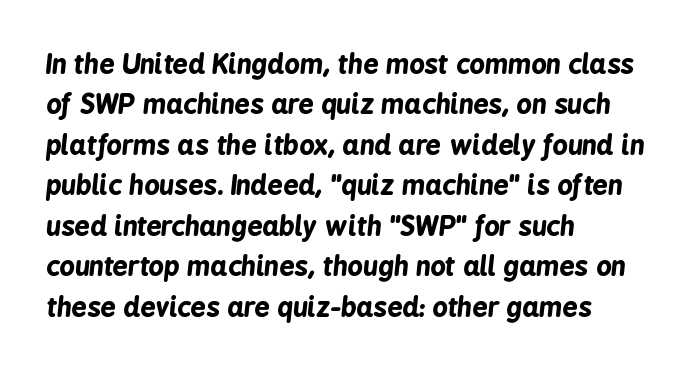
{"italic": "yes", "lean": "right", "slant_degrees": 6, "bold": "yes", "underline": "no", "align": "left", "line_spacing": "normal", "line_spacing_ratio": 1.5, "letter_spacing": "normal", "letter_spacing_em": 0.0, "glyph_px": 27}
